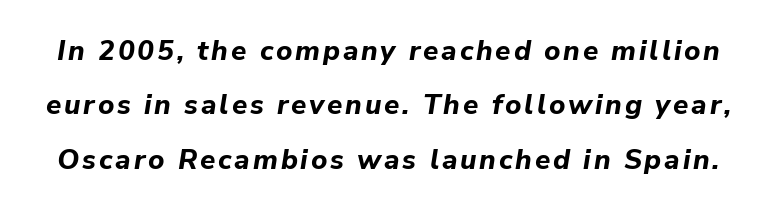
The image shows 28 px bold type, italic (leaning right); set loose line spacing (1.94x), not underlined; low stroke contrast and a medium x-height.
